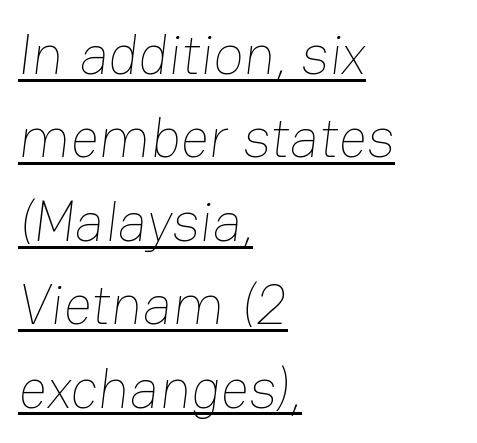
The image shows 56 px thin type; set left-aligned, normal line spacing (1.49x), normal letter spacing, underlined; low stroke contrast and a medium x-height.
